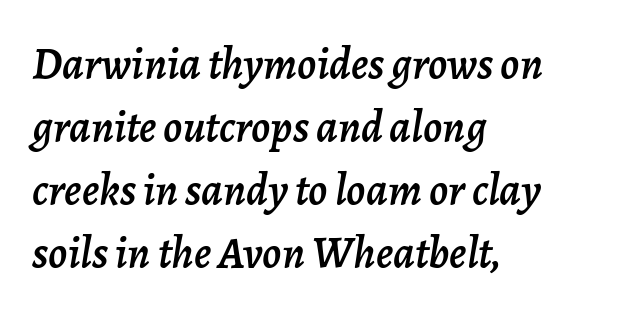
Glyph-to-glyph distance matches everyday printed text. Slant detected: the letters are inclined. The line-height multiplier appears to be the usual default. The face used here is proportionally spaced, like ordinary book or web type.
